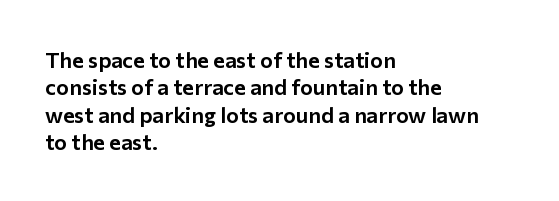
Letter spacing: default. Words float on clear page, feet unadorned. Every stem runs plumb, perpendicular to the baseline. Is there much room between lines? A standard amount, neither cramped nor airy. Reading down the block, your eye returns to a fixed left position each line.
